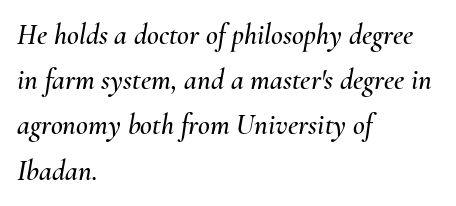
Proportional: the letters do not fall into vertical columns. Typeset ragged right — the left edge is the straight one. Characters follow at the spacing the type designer built in. Vertically, the passage feels balanced, rows spaced as you'd expect. The passage shown leans; its letterforms are oblique.
